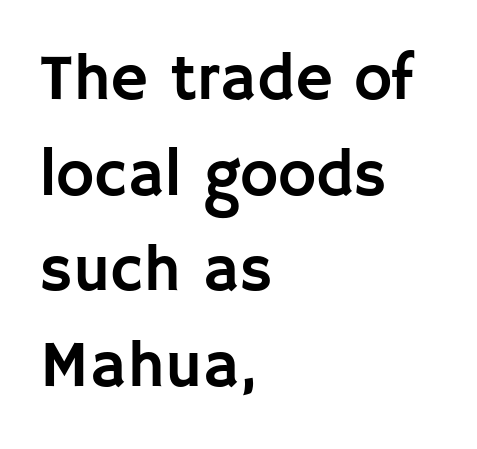
{"serif": "no", "italic": "no", "width": "normal", "stroke_contrast": "low", "x_height": "large", "monospaced": "no", "underline": "no", "align": "left", "line_spacing": "normal", "line_spacing_ratio": 1.47, "letter_spacing": "normal", "letter_spacing_em": 0.0, "glyph_px": 65}
